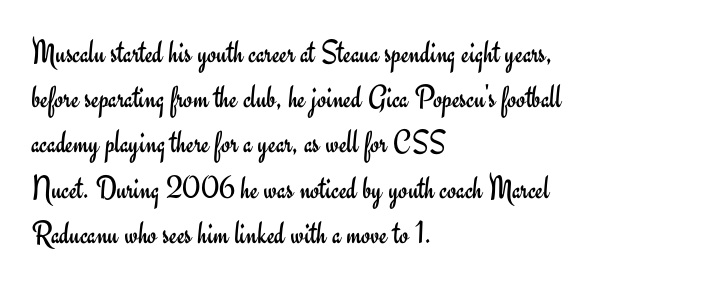
{"serif": "no", "bold": "no", "weight": "regular", "width": "normal", "stroke_contrast": "low", "x_height": "small", "monospaced": "no", "underline": "no", "align": "left", "line_spacing": "normal", "line_spacing_ratio": 1.37, "letter_spacing": "normal", "letter_spacing_em": 0.0, "glyph_px": 33}
